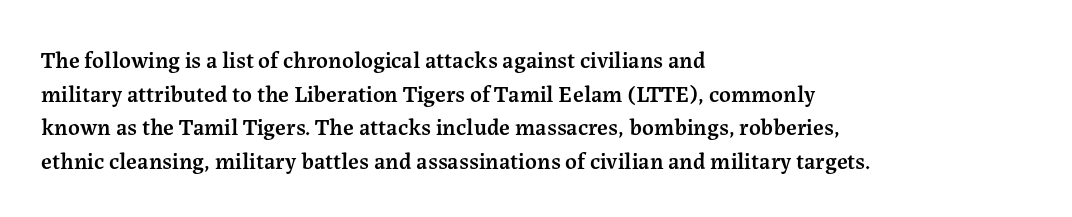
Is there any slant? The stems are plumb. Decoration check: the copy has no underline. Nothing unusual about the tracking: characters are spaced as the font intends. What weight is shown? A semibold, between regular and bold. The setting favours the left margin, as ordinary paragraphs usually do.
